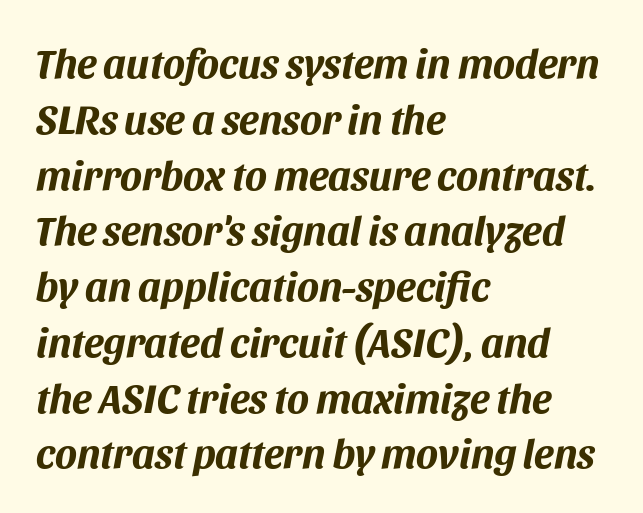
The image shows 41 px bold type, italic (leaning right); set left-aligned, normal line spacing (1.36x), normal letter spacing, not underlined; medium stroke contrast and a large x-height.
